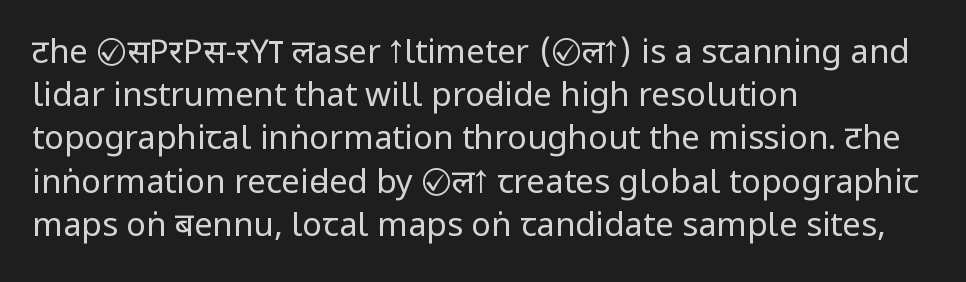
The image shows 33 px regular-weight, condensed sans-serif type, upright; set left-aligned, normal line spacing (1.31x), normal letter spacing, not underlined; low stroke contrast and a large x-height.
